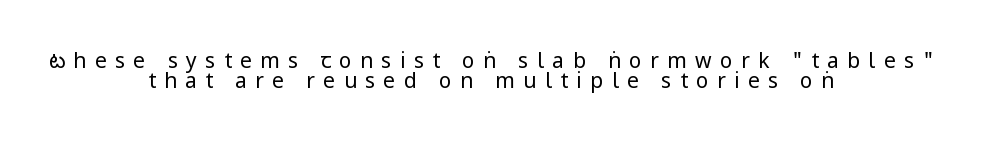
The image shows 21 px text type, upright; set centered, tight line spacing (0.95x), unusually wide letter spacing (+0.4 em), not underlined.
